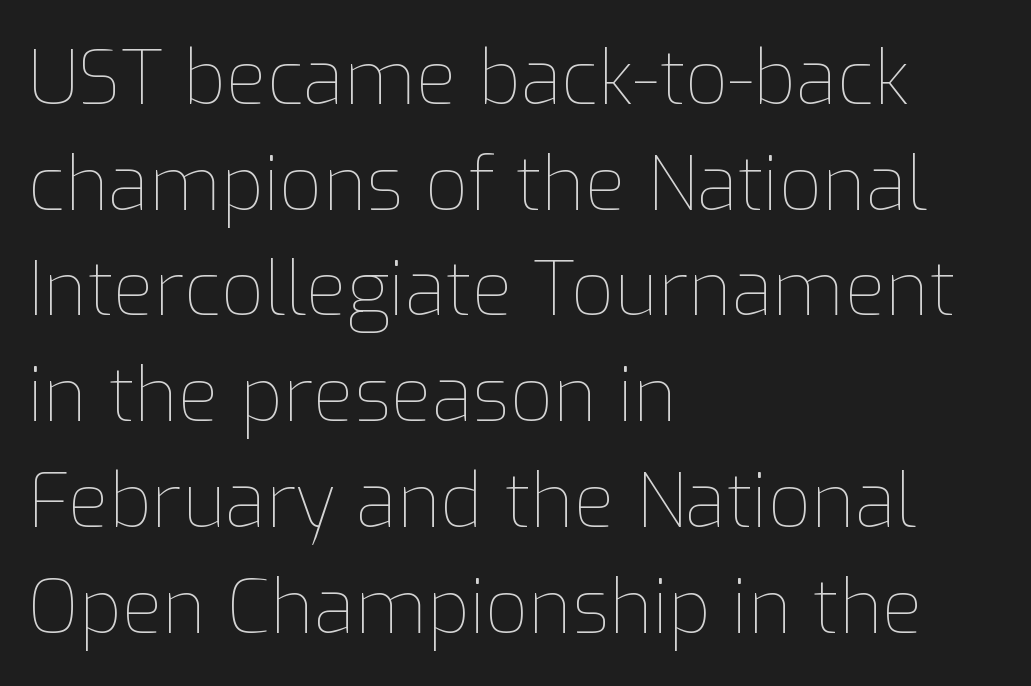
The image shows 75 px thin type, upright; set left-aligned, normal line spacing (1.41x), normal letter spacing, not underlined; low stroke contrast and a medium x-height.
